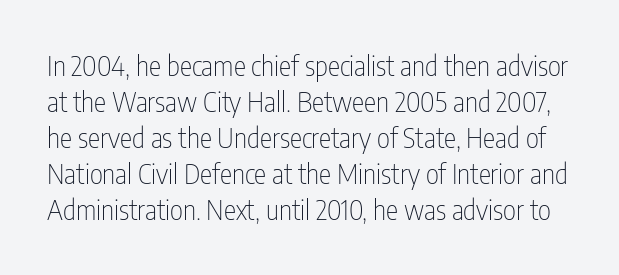
The image shows 28 px thin, condensed sans-serif type, upright; set normal line spacing (1.29x), normal letter spacing, not underlined; low stroke contrast and a medium x-height.
